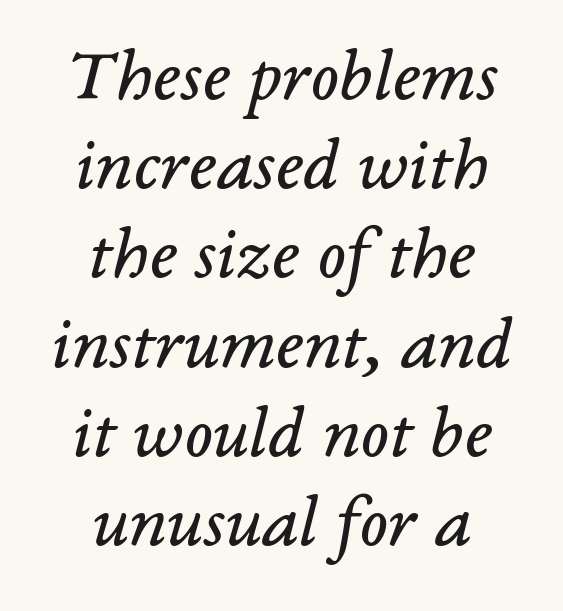
{"serif": "yes", "italic": "yes", "lean": "right", "slant_degrees": 14, "bold": "no", "weight": "regular", "width": "normal", "stroke_contrast": "low", "x_height": "medium", "monospaced": "no", "underline": "no", "align": "center", "line_spacing_ratio": 1.19, "letter_spacing": "normal", "letter_spacing_em": 0.0, "glyph_px": 75}
